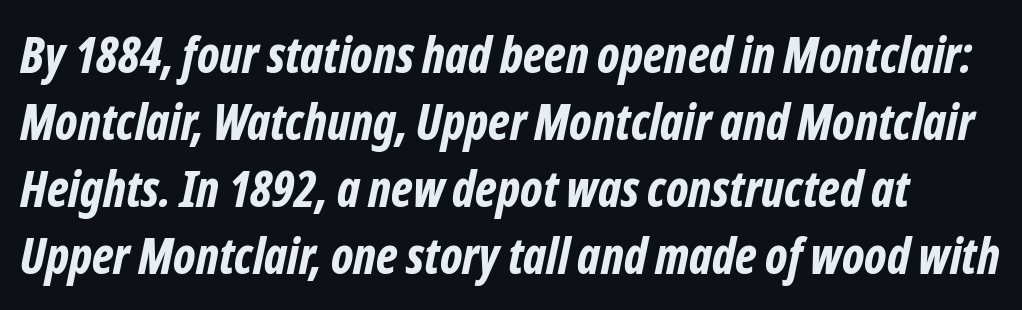
{"italic": "yes", "lean": "right", "slant_degrees": 12, "bold": "yes", "weight": "bold", "width": "condensed", "stroke_contrast": "low", "x_height": "medium", "monospaced": "no", "underline": "no", "line_spacing": "normal", "line_spacing_ratio": 1.37, "letter_spacing": "normal", "letter_spacing_em": 0.0, "glyph_px": 49}
